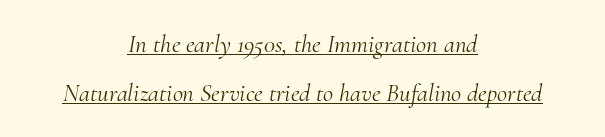
Q: Is the text bold? A: No.
Q: Is the text italic (slanted)? A: Yes, it leans right by about 10 degrees.
Q: Is the text underlined? A: Yes.
Q: How is the paragraph aligned? A: Centered.
Q: Is the spacing between letters normal or unusually wide? A: Normal.
Q: Is the spacing between lines tight, normal or loose? A: Loose.
